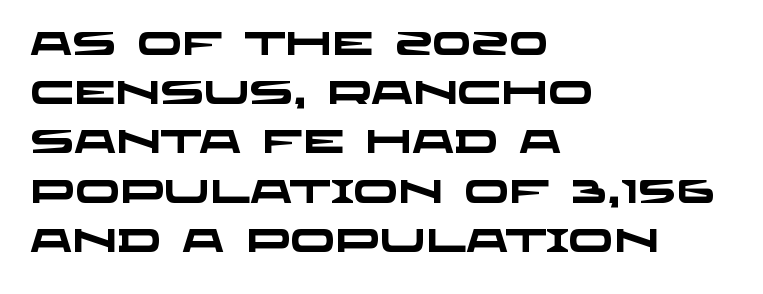
The image shows 33 px heavy, wide sans-serif type; set left-aligned, normal line spacing (1.49x), normal letter spacing, not underlined; low stroke contrast and a large x-height.
